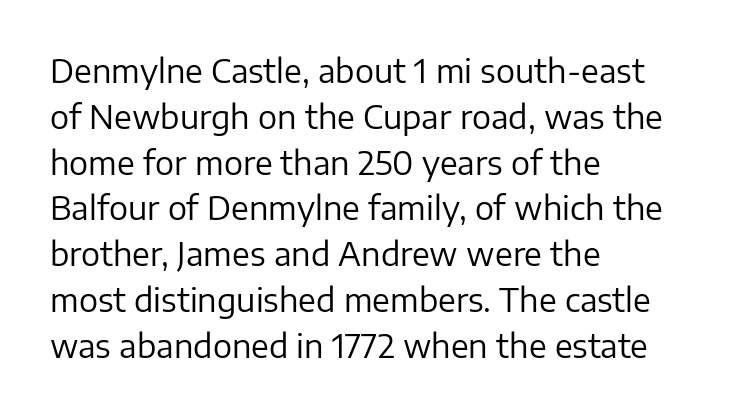
Nothing sits at the stroke ends, so this counts as sans-serif. These lines were composed using upright roman letters. This sample keeps an unexceptional amount of space between lines. The horizontal fit of the characters is conventional and even. Is this a fixed-width face? No — the glyphs have proportional, varying widths.
